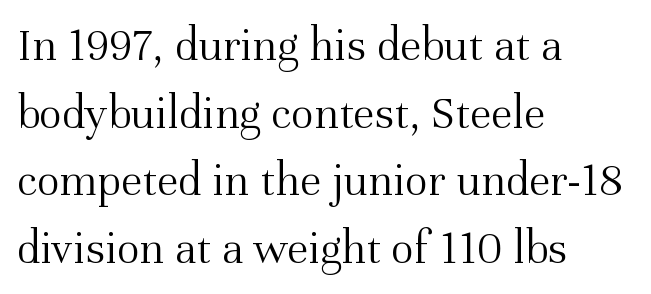
{"serif": "yes", "italic": "no", "bold": "no", "weight": "light", "width": "normal", "stroke_contrast": "medium", "x_height": "medium", "monospaced": "no", "underline": "no", "align": "left", "line_spacing": "normal", "line_spacing_ratio": 1.41, "letter_spacing": "normal", "letter_spacing_em": 0.0, "glyph_px": 48}
